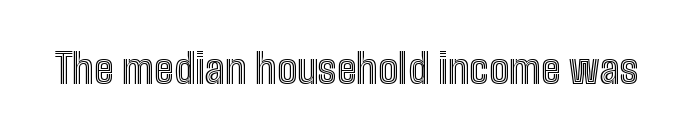
Q: Is the text italic (slanted)? A: No, it is upright.
Q: Is the text underlined? A: No.
Q: Is the spacing between letters normal or unusually wide? A: Normal.
Q: Width (condensed, normal, or wide)? A: Condensed.
Q: x-height? A: Medium.
Q: Monospaced? A: No.
